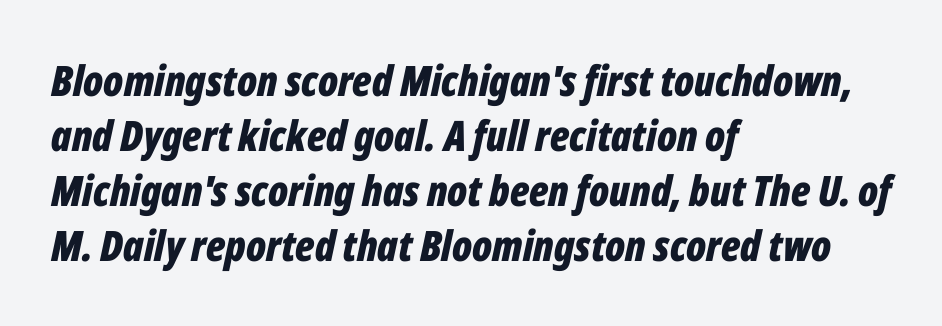
{"italic": "yes", "lean": "right", "slant_degrees": 12, "bold": "yes", "weight": "bold", "width": "condensed", "stroke_contrast": "low", "x_height": "medium", "monospaced": "no", "underline": "no", "align": "left", "line_spacing": "normal", "line_spacing_ratio": 1.31, "letter_spacing": "normal", "letter_spacing_em": 0.0, "glyph_px": 42}
